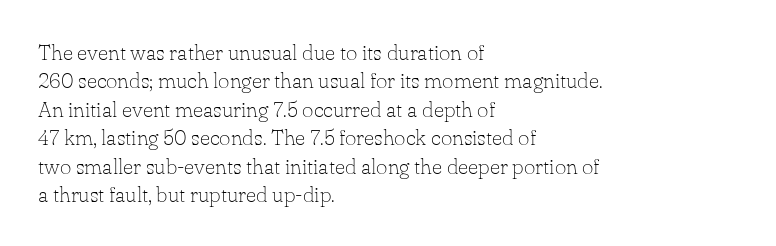
{"italic": "no", "bold": "no", "underline": "no", "align": "left", "line_spacing": "normal", "line_spacing_ratio": 1.29, "letter_spacing": "normal", "letter_spacing_em": 0.0, "glyph_px": 22}
